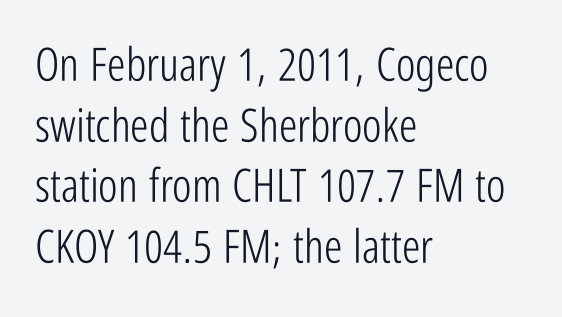
The image shows 46 px light, condensed sans-serif type, upright; set left-aligned, normal line spacing (1.32x), normal letter spacing, not underlined; low stroke contrast and a medium x-height.
